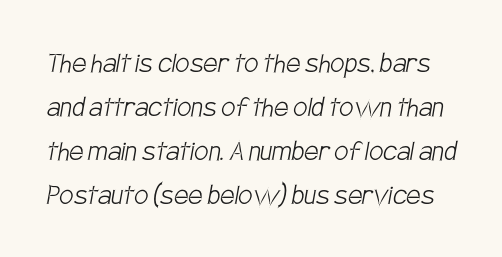
{"serif": "no", "bold": "no", "weight": "light", "width": "condensed", "stroke_contrast": "low", "x_height": "large", "monospaced": "no", "underline": "no", "line_spacing": "normal", "line_spacing_ratio": 1.37, "letter_spacing": "normal", "letter_spacing_em": 0.0, "glyph_px": 32}
